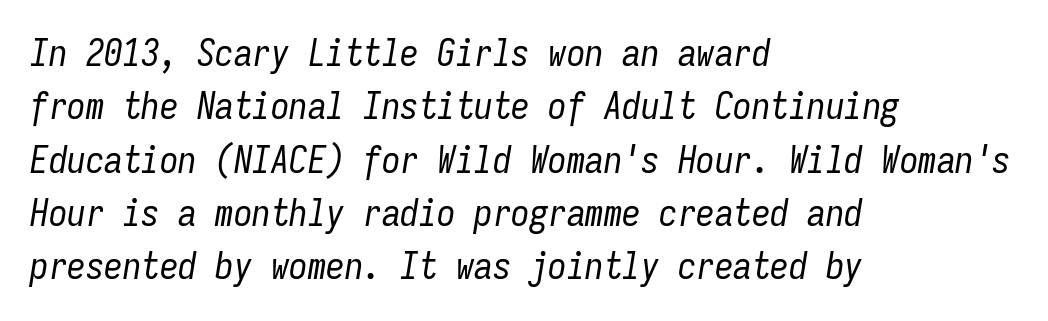
In terms of leading, this rendering sits right in the middle. Casual observation: everything's shoved over to the left. Designer's note — italics engaged. Stems and bowls with no extra thickness — not bold. Here the designer chose a console-style face with uniform glyph widths. The tracking reads as untouched default to a designer's eye.
